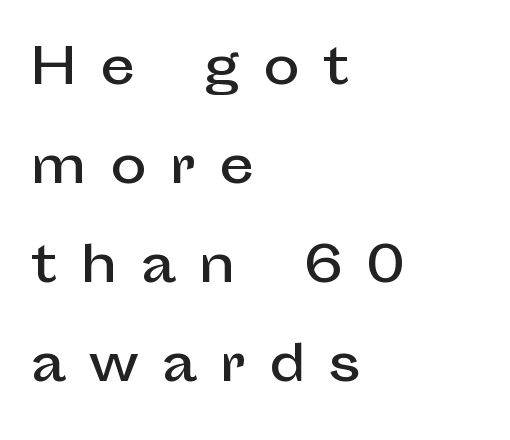
The image shows 49 px sans-serif type, upright; set left-aligned, loose line spacing (2.02x), unusually wide letter spacing (+0.48 em), not underlined; low stroke contrast and a medium x-height.
